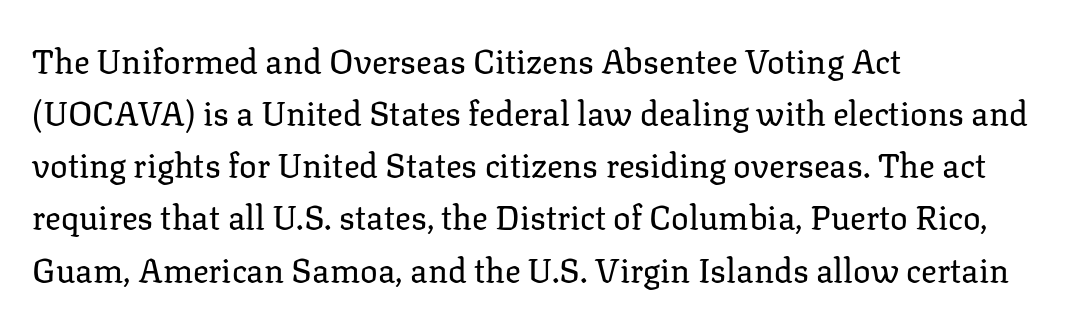
The designer left line spacing at the default. Typeset ragged right — the left edge is the straight one. The letters carry serifs — small finishing strokes at the ends of their stems. Spacing verdict: proportional, widths tailored to each character. This is not heavy type; no bold has been used. In terms of posture, this sample is upright.
